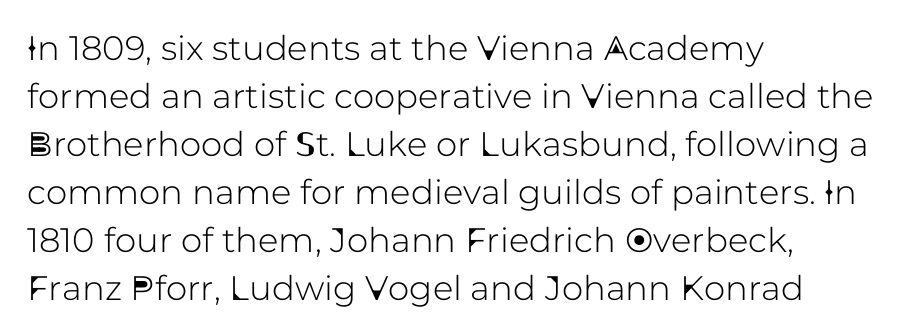
Q: Is the text italic (slanted)? A: No, it is upright.
Q: Is the typeface a serif or a sans-serif typeface? A: Sans-serif.
Q: Is the text underlined? A: No.
Q: How is the paragraph aligned? A: Left-aligned.
Q: Is the spacing between letters normal or unusually wide? A: Normal.
Q: Is the spacing between lines tight, normal or loose? A: Normal.
Q: Width (condensed, normal, or wide)? A: Normal.
Q: Stroke contrast? A: Low.
Q: x-height? A: Medium.
Q: Monospaced? A: No.
